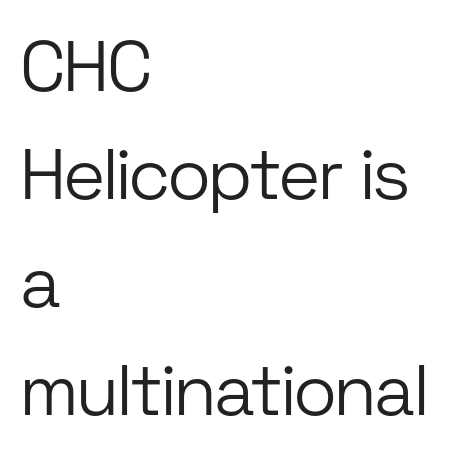
The image shows 72 px light sans-serif type, upright; set left-aligned, normal line spacing (1.5x), normal letter spacing, not underlined; low stroke contrast and a medium x-height.
